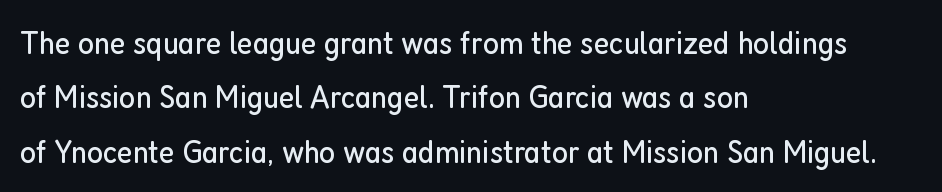
Is this a sans? Yes — the strokes have no serifs. The gaps between neighbouring characters are ordinary and unremarkable. Underline: absent. Baseline-to-baseline distance is the conventional proportion of letter height. Stem width sits at or under what a default text font uses.
